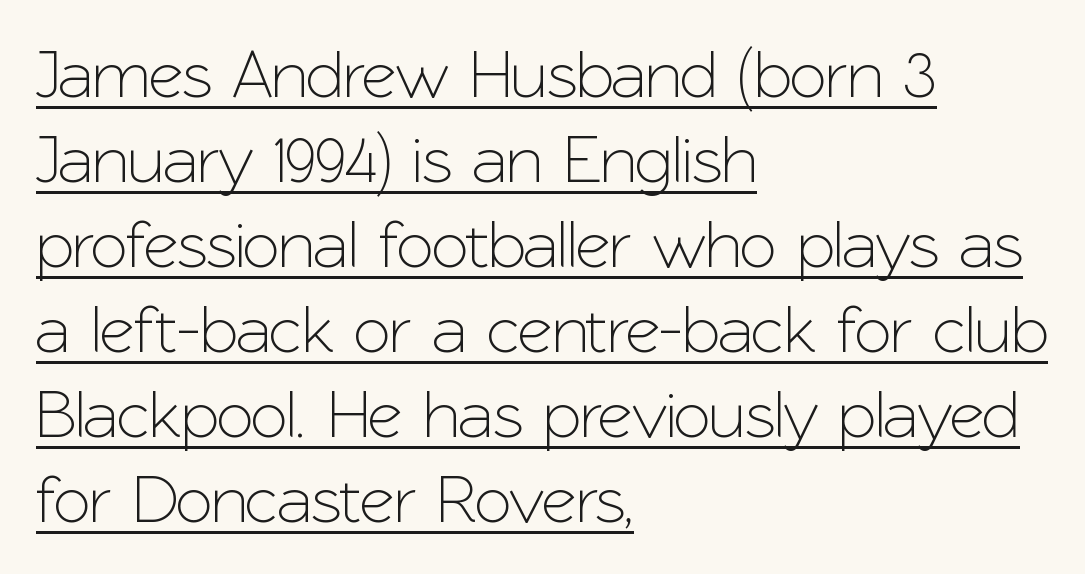
{"serif": "no", "italic": "no", "width": "normal", "stroke_contrast": "low", "x_height": "medium", "monospaced": "no", "underline": "yes", "align": "left", "line_spacing": "normal", "line_spacing_ratio": 1.25, "letter_spacing": "normal", "letter_spacing_em": 0.0, "glyph_px": 68}
